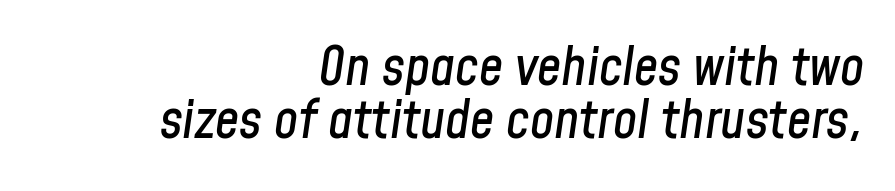
{"italic": "yes", "lean": "right", "slant_degrees": 8, "width": "condensed", "stroke_contrast": "low", "x_height": "medium", "monospaced": "no", "underline": "no", "align": "right", "line_spacing": "tight", "line_spacing_ratio": 0.98, "letter_spacing": "normal", "letter_spacing_em": 0.0, "glyph_px": 54}
